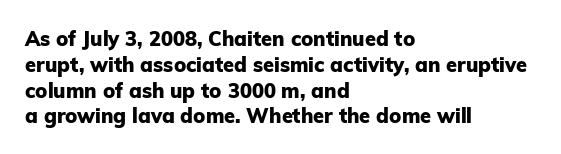
A typesetter would call this zero additional tracking. A classic flush-left, rag-right setting is used for this passage. The letters stand upright; this is a roman face. The glyphs are unaccompanied by any horizontal stroke below them. Line spacing here is normal.
